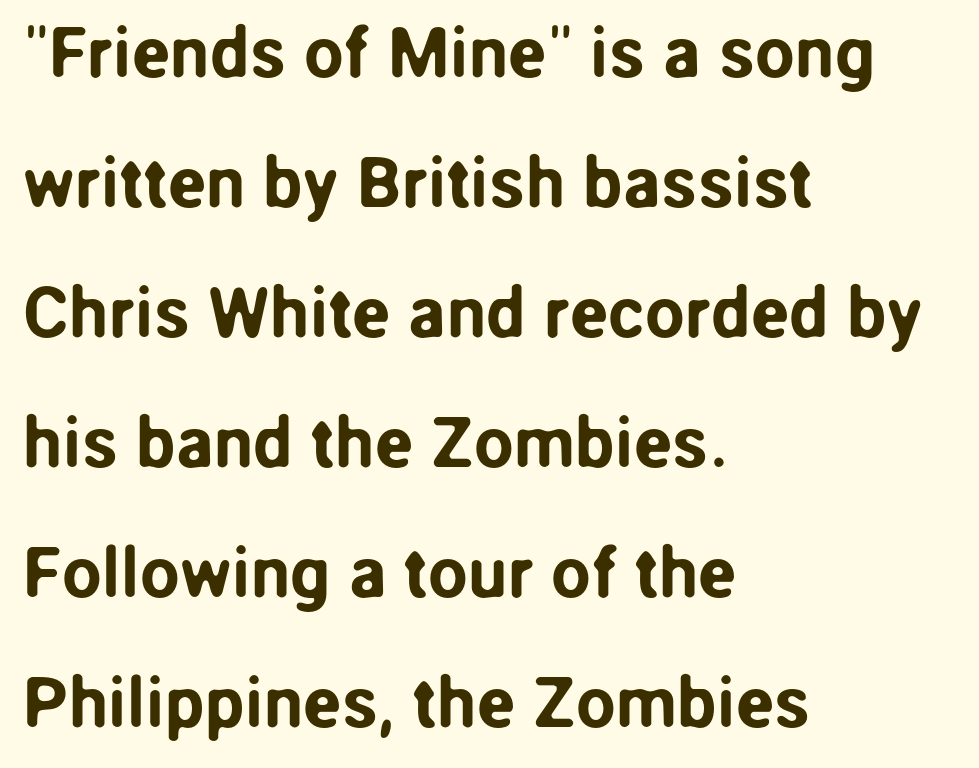
The image shows 71 px sans-serif type, upright; set left-aligned, line spacing 1.83x, normal letter spacing, not underlined; low stroke contrast and a medium x-height.
